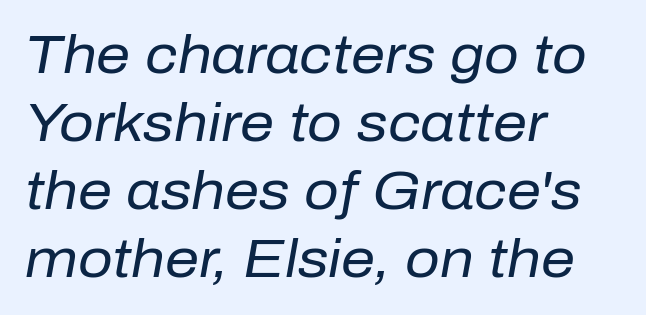
Q: Is the text bold? A: No.
Q: Is the text italic (slanted)? A: Yes, it leans right by about 10 degrees.
Q: Is the text underlined? A: No.
Q: How is the paragraph aligned? A: Left-aligned.
Q: Is the spacing between letters normal or unusually wide? A: Normal.
Q: Is the spacing between lines tight, normal or loose? A: Normal.
Q: Width (condensed, normal, or wide)? A: Normal.
Q: Stroke contrast? A: Low.
Q: x-height? A: Medium.
Q: Monospaced? A: No.
